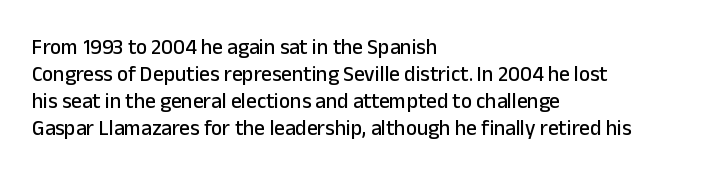
Q: Is the text italic (slanted)? A: No, it is upright.
Q: Is the text underlined? A: No.
Q: How is the paragraph aligned? A: Left-aligned.
Q: Is the spacing between letters normal or unusually wide? A: Normal.
Q: Is the spacing between lines tight, normal or loose? A: Normal.
